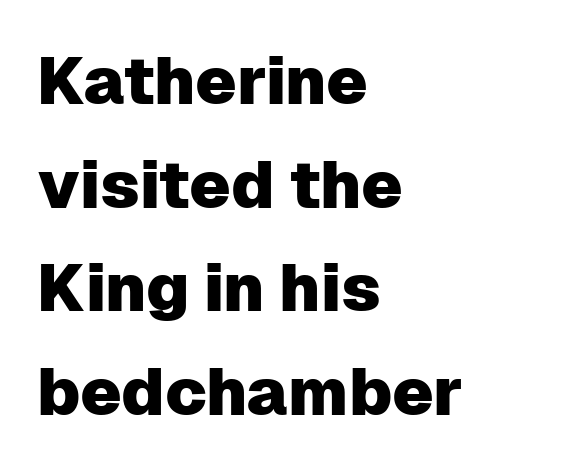
The image shows 66 px sans-serif type, upright; set left-aligned, normal line spacing (1.57x), normal letter spacing, not underlined; low stroke contrast and a medium x-height.
